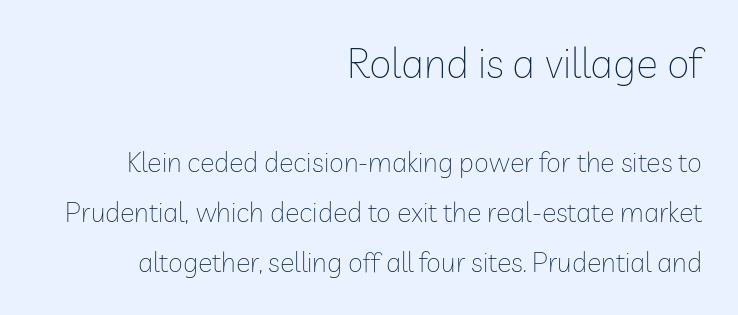
{"serif": "no", "italic": "no", "bold": "no", "weight": "thin", "width": "normal", "stroke_contrast": "low", "x_height": "medium", "monospaced": "no", "underline": "no", "align": "right", "line_spacing_ratio": 1.84, "letter_spacing": "normal", "letter_spacing_em": 0.0, "larger_block": "first", "size_ratio": 1.52, "glyph_px": 41}
